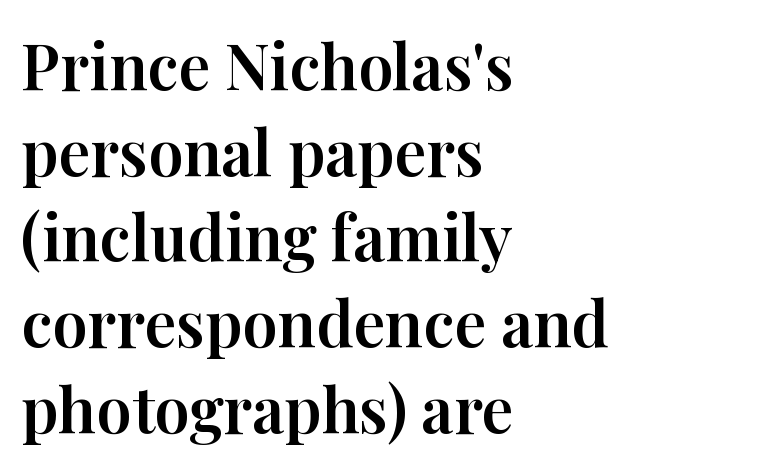
Q: Is the text italic (slanted)? A: No, it is upright.
Q: Is the typeface a serif or a sans-serif typeface? A: Serif.
Q: Is the text underlined? A: No.
Q: How is the paragraph aligned? A: Left-aligned.
Q: Is the spacing between letters normal or unusually wide? A: Normal.
Q: Is the spacing between lines tight, normal or loose? A: Normal.
Q: Width (condensed, normal, or wide)? A: Normal.
Q: Stroke contrast? A: High.
Q: x-height? A: Medium.
Q: Monospaced? A: No.
